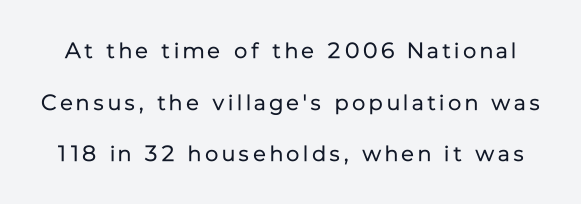
{"italic": "no", "bold": "no", "underline": "no", "line_spacing": "loose", "line_spacing_ratio": 2.35, "glyph_px": 22}
